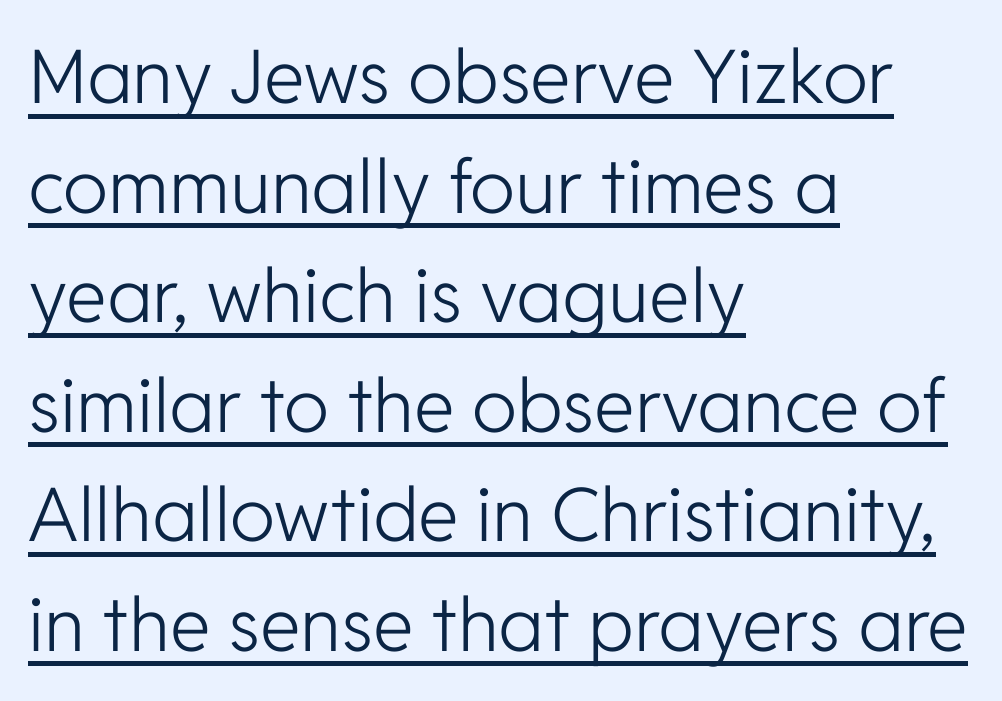
Q: Is the text bold? A: No.
Q: Is the text italic (slanted)? A: No, it is upright.
Q: Is the typeface a serif or a sans-serif typeface? A: Sans-serif.
Q: Is the text underlined? A: Yes.
Q: How is the paragraph aligned? A: Left-aligned.
Q: Is the spacing between letters normal or unusually wide? A: Normal.
Q: Is the spacing between lines tight, normal or loose? A: Normal.
Q: Width (condensed, normal, or wide)? A: Normal.
Q: Stroke contrast? A: Low.
Q: x-height? A: Medium.
Q: Monospaced? A: No.
